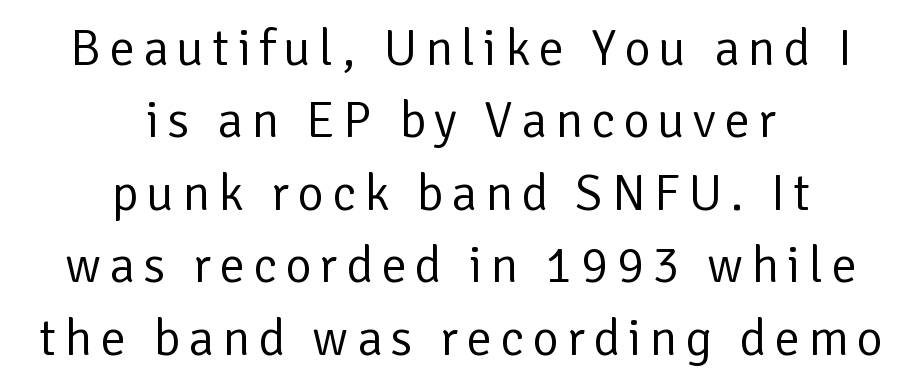
The image shows 51 px regular-weight sans-serif type, upright; set centered, normal line spacing (1.42x), not underlined; low stroke contrast and a medium x-height.
